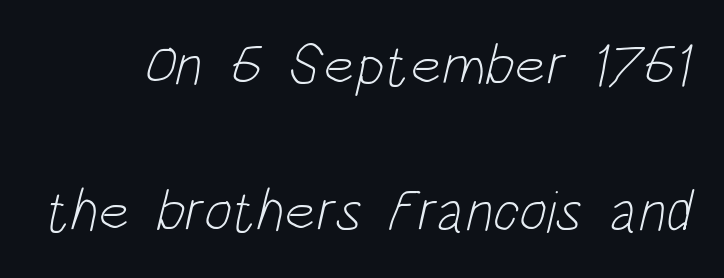
{"serif": "no", "bold": "no", "weight": "light", "width": "condensed", "stroke_contrast": "low", "x_height": "large", "monospaced": "no", "underline": "no", "line_spacing": "loose", "line_spacing_ratio": 2.47, "letter_spacing": "normal", "letter_spacing_em": 0.0, "glyph_px": 59}
